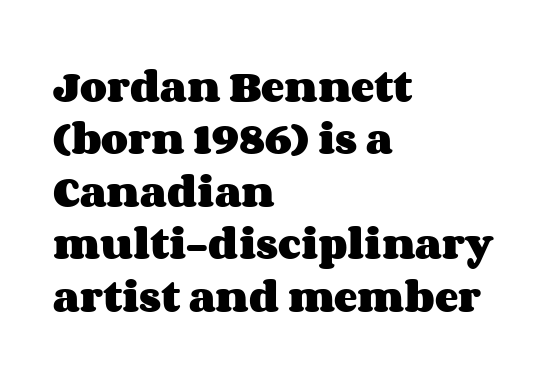
Q: Is the text bold? A: Yes.
Q: Is the text italic (slanted)? A: No, it is upright.
Q: Is the text underlined? A: No.
Q: How is the paragraph aligned? A: Left-aligned.
Q: Is the spacing between letters normal or unusually wide? A: Normal.
Q: Is the spacing between lines tight, normal or loose? A: Normal.
Q: Width (condensed, normal, or wide)? A: Wide.
Q: Stroke contrast? A: Medium.
Q: x-height? A: Large.
Q: Monospaced? A: No.
